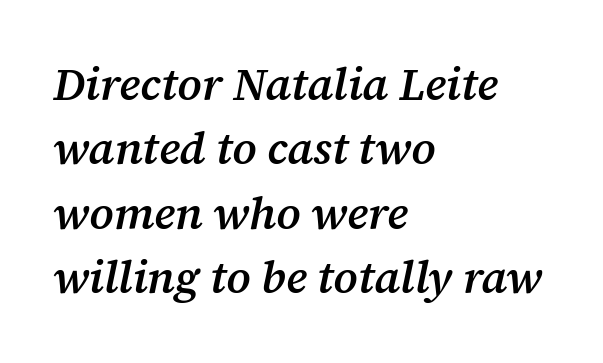
Descenders hang freely into open space. Standard letterfit; no display-style spreading of the glyphs. The text was rendered using a seriffed face with decorative stroke endings. The rendering uses a moderate line-height, typical for paragraphs. A classic flush-left, rag-right setting is used for this passage.
